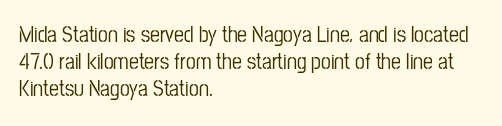
Is the block centered? No — it sits flush against the left margin. Beneath every word, the page is bare. What stands out about the letter spacing? Nothing — it is the standard amount. The lettering stays uniformly vertical, giving the passage a roman look.
